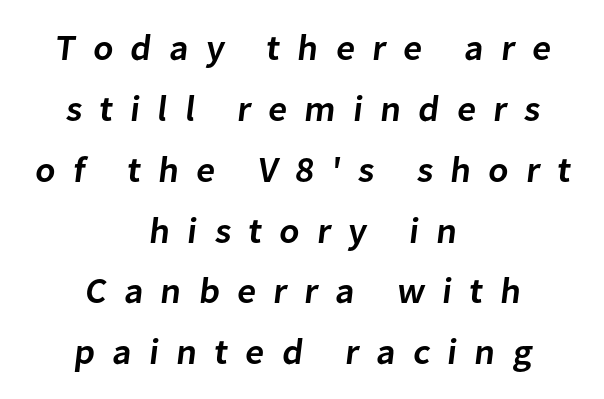
Short note: letters widely spaced. The typeface chosen for these lines omits serifs. The string is rendered with underlining switched off. The letters advance in unequal steps, a hallmark of proportional type. These words are printed semibold, heavier than regular yet not bold. Caption: multi-line text, centered on the measure.
